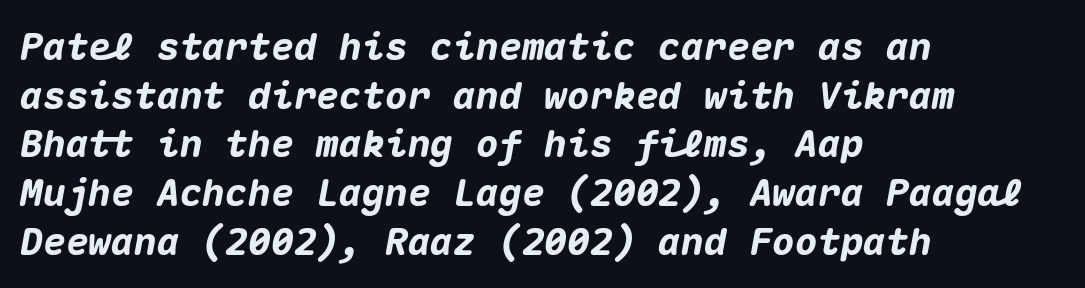
Q: Is the text bold? A: Yes.
Q: Is the text italic (slanted)? A: Yes, it leans right by about 10 degrees.
Q: Is the text underlined? A: No.
Q: How is the paragraph aligned? A: Left-aligned.
Q: Is the spacing between letters normal or unusually wide? A: Normal.
Q: Is the spacing between lines tight, normal or loose? A: Normal.
Q: Width (condensed, normal, or wide)? A: Normal.
Q: Stroke contrast? A: Medium.
Q: x-height? A: Medium.
Q: Monospaced? A: Yes.
